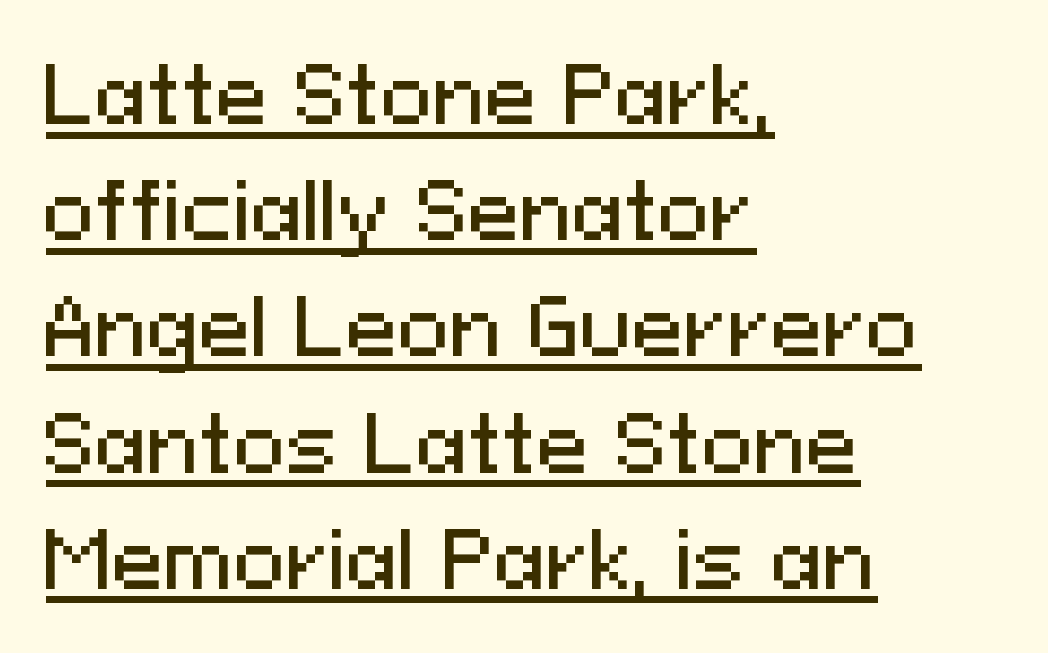
Q: Is the text italic (slanted)? A: No, it is upright.
Q: Is the typeface a serif or a sans-serif typeface? A: Sans-serif.
Q: Is the text underlined? A: Yes.
Q: How is the paragraph aligned? A: Left-aligned.
Q: Is the spacing between letters normal or unusually wide? A: Normal.
Q: Is the spacing between lines tight, normal or loose? A: Normal.
Q: Width (condensed, normal, or wide)? A: Normal.
Q: Stroke contrast? A: Medium.
Q: x-height? A: Medium.
Q: Monospaced? A: No.
